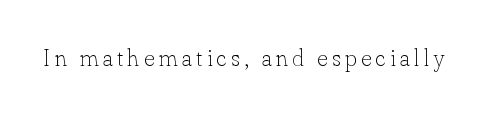
The image shows 23 px text type, upright; set not underlined.
